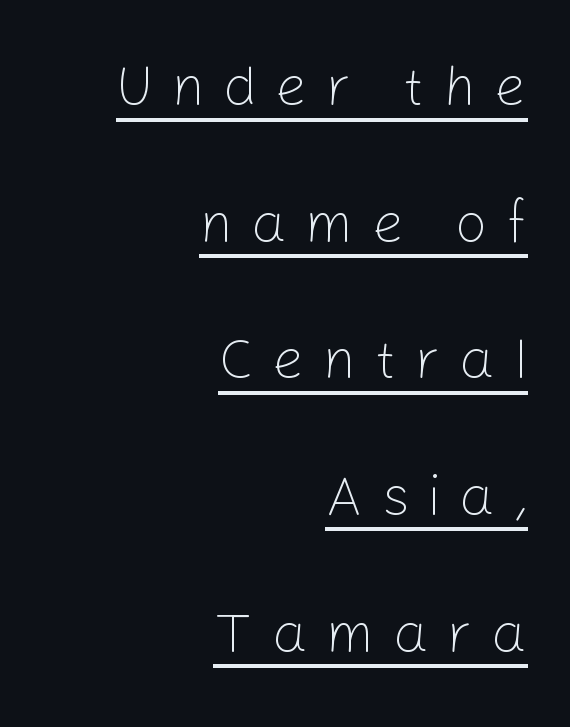
The image shows 56 px light sans-serif type, upright; set right-aligned, loose line spacing (2.44x), unusually wide letter spacing (+0.33 em), underlined; low stroke contrast and a medium x-height.
